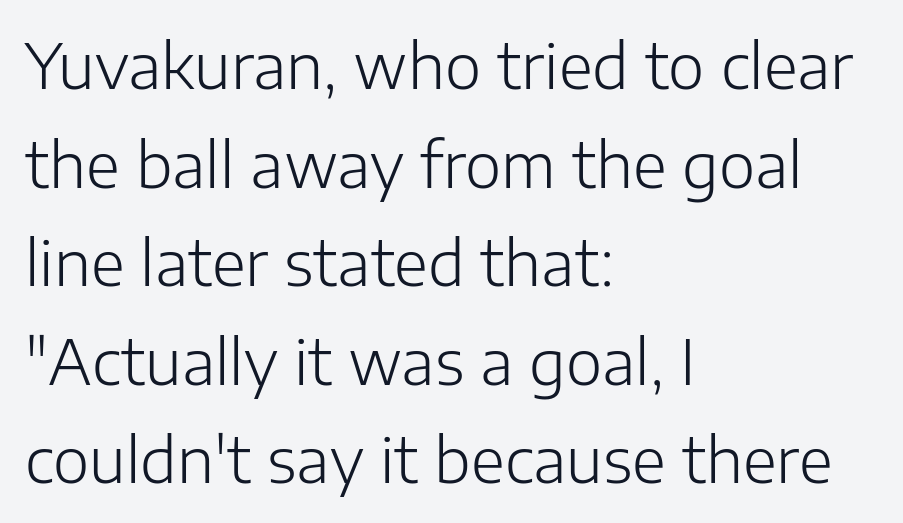
Q: Is the text bold? A: No.
Q: Is the text italic (slanted)? A: No, it is upright.
Q: Is the typeface a serif or a sans-serif typeface? A: Sans-serif.
Q: Is the text underlined? A: No.
Q: How is the paragraph aligned? A: Left-aligned.
Q: Is the spacing between letters normal or unusually wide? A: Normal.
Q: Is the spacing between lines tight, normal or loose? A: Normal.
Q: Width (condensed, normal, or wide)? A: Normal.
Q: Stroke contrast? A: Low.
Q: x-height? A: Medium.
Q: Monospaced? A: No.
